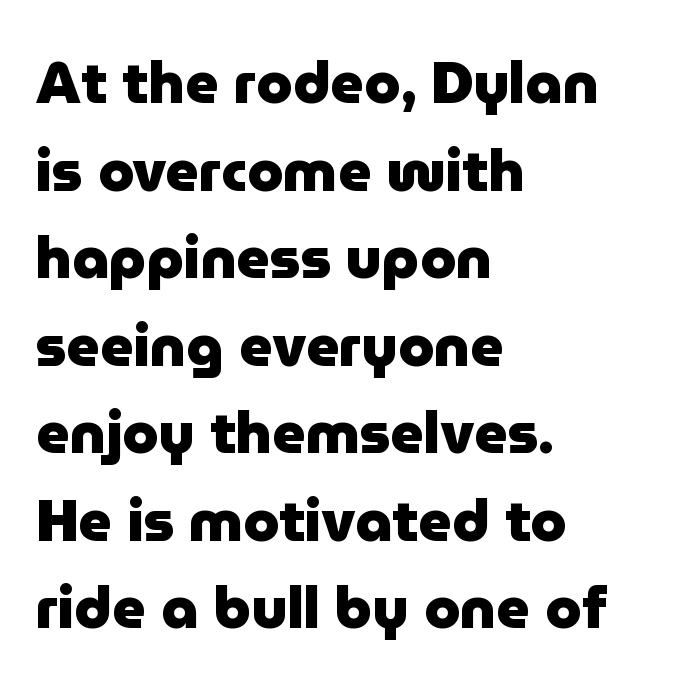
Horizontal bands of white between lines are of average thickness. Is the type bold? Yes — the strokes are clearly thick and heavy. Type style note: lacks serifs. Alignment: flush left. Decoration check: the copy has no underline. The letters advance in unequal steps, a hallmark of proportional type.
